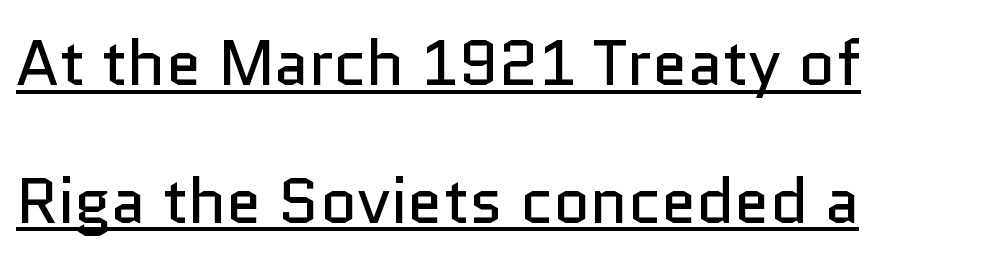
The letters stand straight up with perfectly vertical stems. Weight class: somewhere from thin through regular. Tracking value appears to be zero — textbook default spacing. The setting favours the left margin, as ordinary paragraphs usually do.
